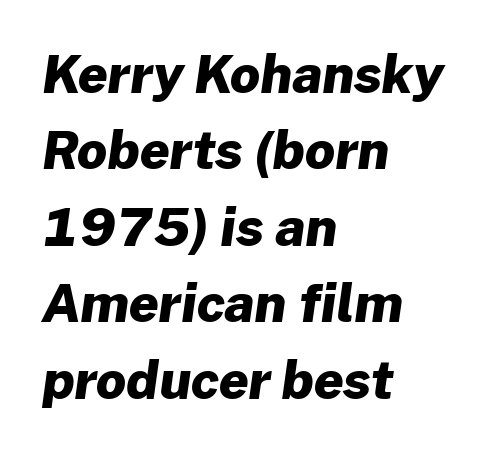
The image shows 52 px heavy sans-serif type; set left-aligned, normal line spacing (1.47x), normal letter spacing, not underlined; low stroke contrast and a medium x-height.
